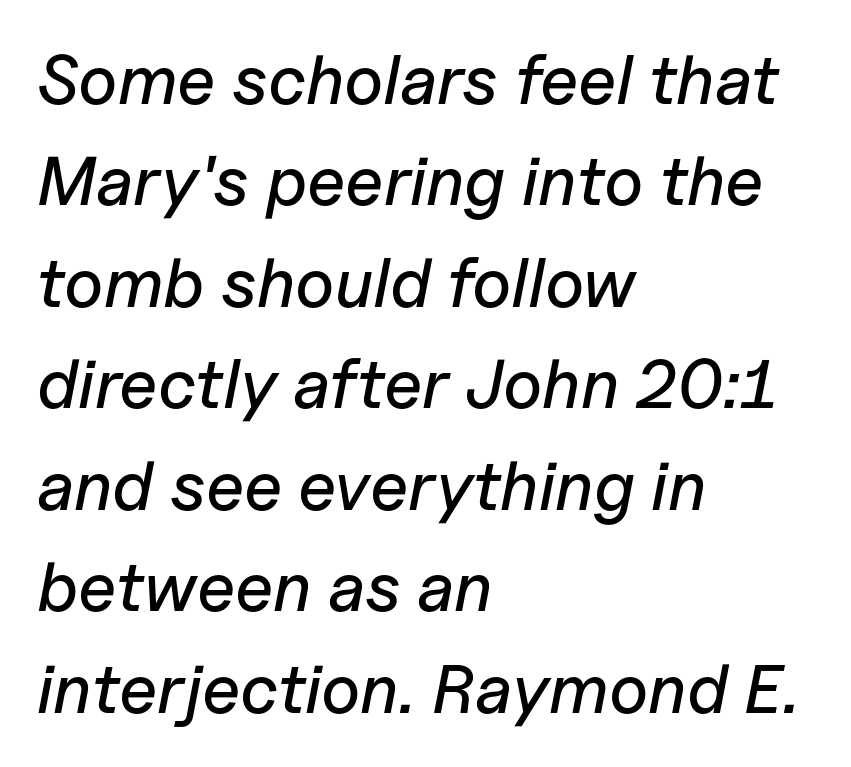
Each line starts at the same left margin while the right side varies. The specimen omits any rule beneath the text block's lines. These lines are rendered in a variable-pitch font. The space between consecutive lines is moderate. The typography opts for an oblique posture over an upright one. This rendering leaves character spacing at its baseline value.
